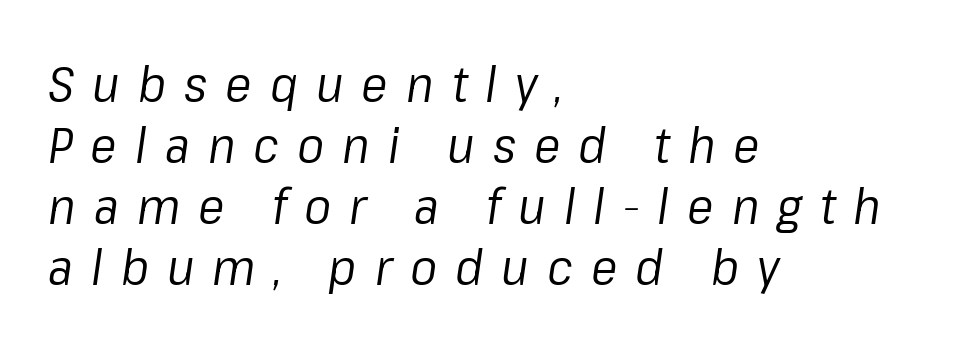
Q: Is the text bold? A: No.
Q: Is the text italic (slanted)? A: Yes, it leans right by about 8 degrees.
Q: Is the text underlined? A: No.
Q: How is the paragraph aligned? A: Left-aligned.
Q: Is the spacing between letters normal or unusually wide? A: Unusually wide.
Q: Width (condensed, normal, or wide)? A: Normal.
Q: Stroke contrast? A: Low.
Q: x-height? A: Medium.
Q: Monospaced? A: No.
